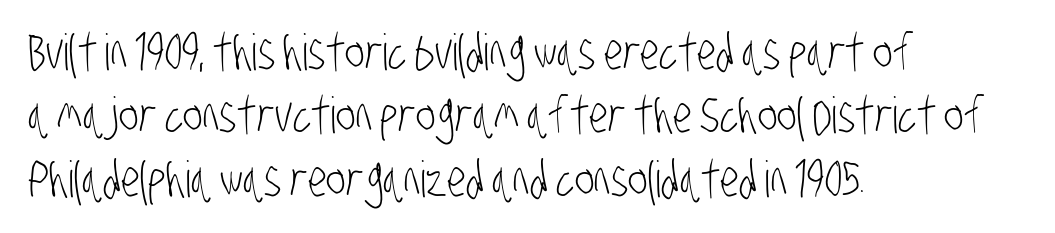
Where is the straight margin? On the left. The letters carry no serifs — their stems end cleanly without finishing strokes. This is not heavy type; no bold has been used. The designer left line spacing at the default. Looks like regular typesetting: each glyph gets only the width it needs.
